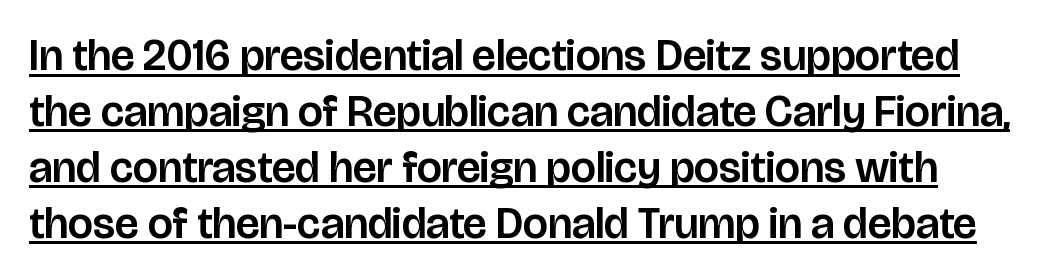
In terms of leading, this rendering sits right in the middle. Character widths vary here, with narrow letters taking less room than wide ones. Has an underline been added? It has. This rendering leaves character spacing at its baseline value.
